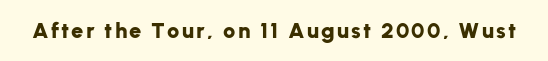
{"italic": "no", "bold": "yes", "underline": "no", "glyph_px": 22}
